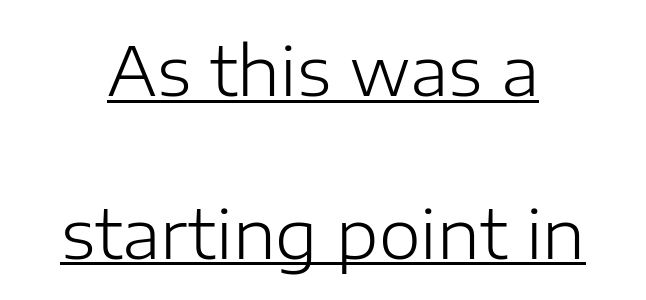
The image shows 67 px light sans-serif type, upright; set loose line spacing (2.43x), normal letter spacing, underlined; low stroke contrast and a medium x-height.
